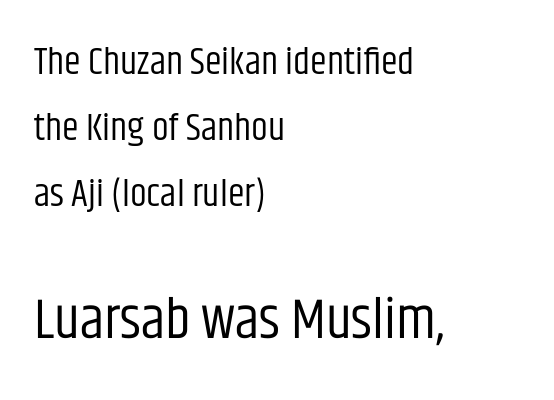
Q: Is the text bold? A: No.
Q: Is the text italic (slanted)? A: No, it is upright.
Q: Is the typeface a serif or a sans-serif typeface? A: Sans-serif.
Q: Is the text underlined? A: No.
Q: How is the paragraph aligned? A: Left-aligned.
Q: Is the spacing between letters normal or unusually wide? A: Normal.
Q: Which block of text is set in a larger size, the first (top) or the second (bottom)? A: The second (bottom) one.
Q: Width (condensed, normal, or wide)? A: Condensed.
Q: Stroke contrast? A: Low.
Q: x-height? A: Large.
Q: Monospaced? A: No.
